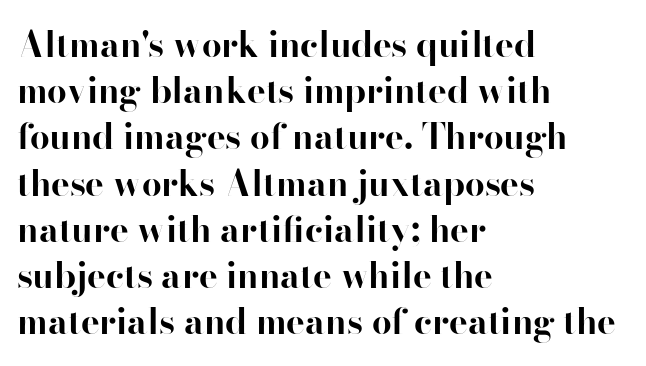
The image shows 35 px bold sans-serif type, upright; set left-aligned, normal line spacing (1.32x), normal letter spacing, not underlined; high stroke contrast and a small x-height.
